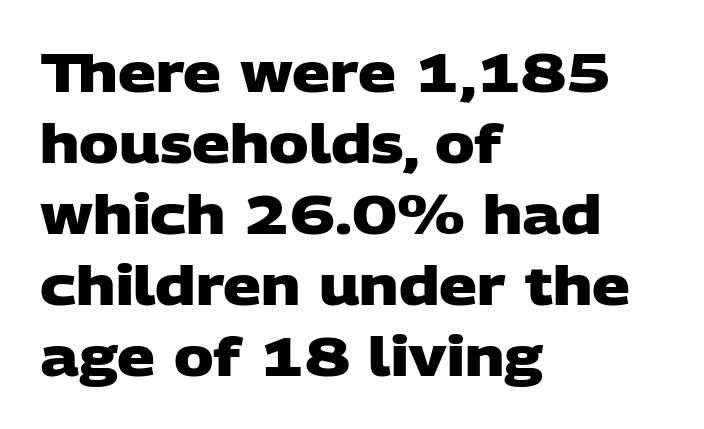
Q: Is the text bold? A: Yes.
Q: Is the typeface a serif or a sans-serif typeface? A: Sans-serif.
Q: Is the text underlined? A: No.
Q: How is the paragraph aligned? A: Left-aligned.
Q: Is the spacing between letters normal or unusually wide? A: Normal.
Q: Is the spacing between lines tight, normal or loose? A: Normal.
Q: Width (condensed, normal, or wide)? A: Wide.
Q: Stroke contrast? A: Low.
Q: x-height? A: Large.
Q: Monospaced? A: No.
